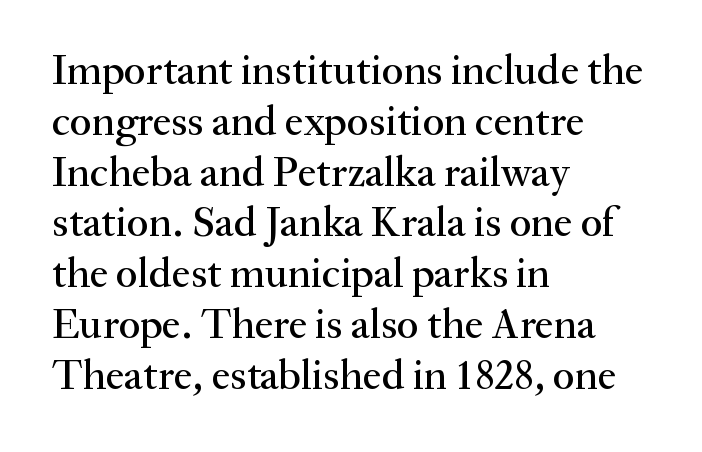
The image shows 42 px serif type, upright; set left-aligned, line spacing 1.21x, normal letter spacing, not underlined; medium stroke contrast and a small x-height.
